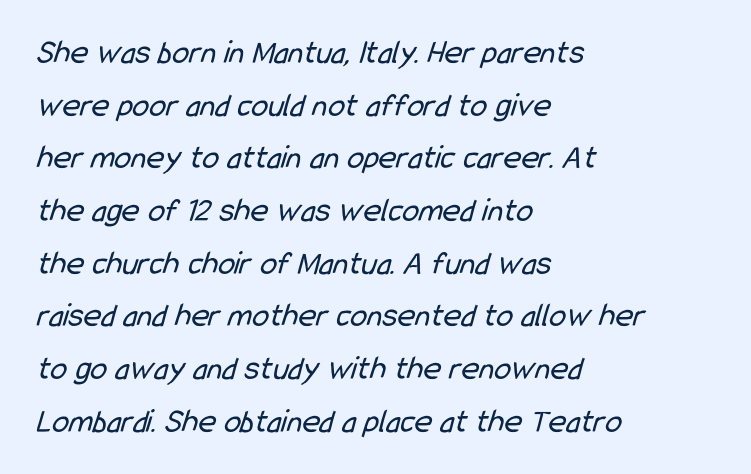
Q: Is the text bold? A: No.
Q: Is the typeface a serif or a sans-serif typeface? A: Sans-serif.
Q: Is the text underlined? A: No.
Q: How is the paragraph aligned? A: Left-aligned.
Q: Is the spacing between letters normal or unusually wide? A: Normal.
Q: Is the spacing between lines tight, normal or loose? A: Normal.
Q: Width (condensed, normal, or wide)? A: Condensed.
Q: Stroke contrast? A: Low.
Q: x-height? A: Medium.
Q: Monospaced? A: No.
